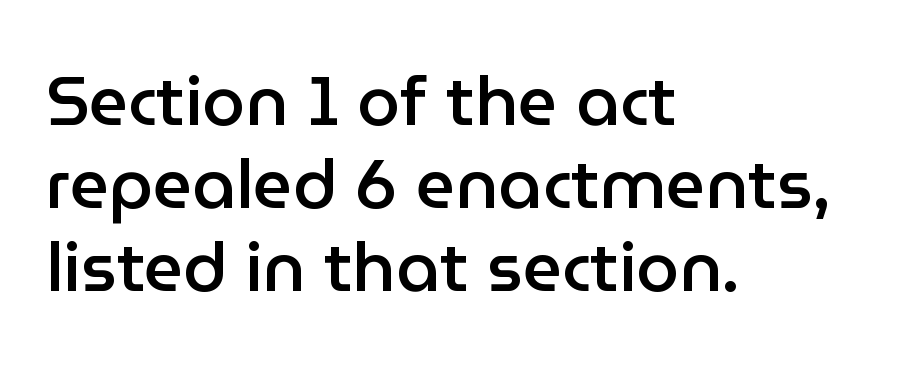
The image shows 69 px semibold sans-serif type, upright; set left-aligned, line spacing 1.2x, normal letter spacing, not underlined; low stroke contrast and a medium x-height.
